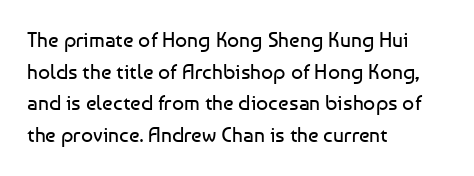
The image shows 21 px text type, upright; set left-aligned, normal line spacing (1.51x), normal letter spacing, not underlined.
